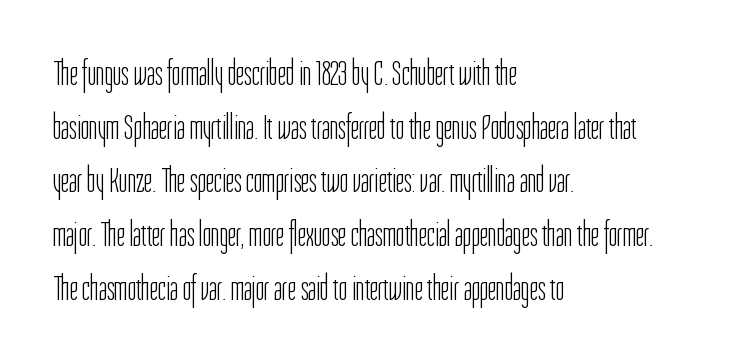
Q: Is the text bold? A: No.
Q: Is the text italic (slanted)? A: No, it is upright.
Q: Is the typeface a serif or a sans-serif typeface? A: Sans-serif.
Q: Is the text underlined? A: No.
Q: How is the paragraph aligned? A: Left-aligned.
Q: Is the spacing between letters normal or unusually wide? A: Normal.
Q: Is the spacing between lines tight, normal or loose? A: Normal.
Q: Width (condensed, normal, or wide)? A: Condensed.
Q: Stroke contrast? A: Low.
Q: x-height? A: Medium.
Q: Monospaced? A: No.
